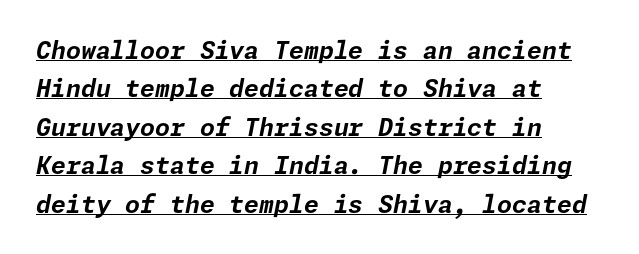
Letter spacing: default. Casual observation: everything's shoved over to the left. You'd pick this weight for a headline — it's a proper bold. Successive baselines arrive at the customary interval.
